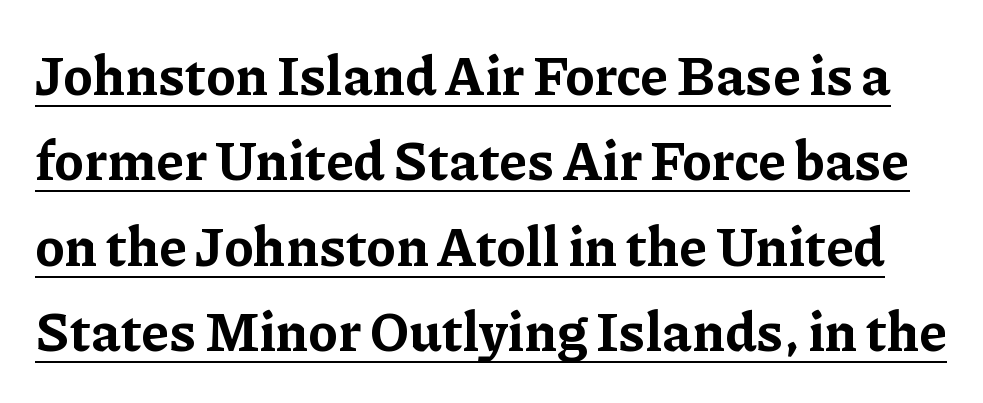
{"serif": "yes", "italic": "no", "bold": "yes", "weight": "bold", "width": "normal", "stroke_contrast": "low", "x_height": "medium", "monospaced": "no", "underline": "yes", "line_spacing": "normal", "line_spacing_ratio": 1.58, "letter_spacing": "normal", "letter_spacing_em": 0.0, "glyph_px": 54}
